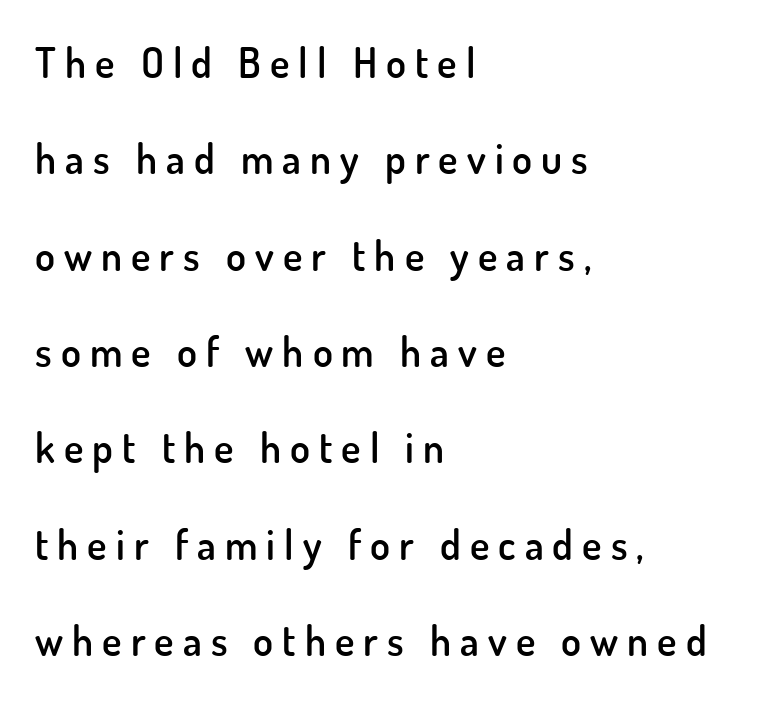
The image shows 41 px semibold sans-serif type, upright; set left-aligned, loose line spacing (2.35x), unusually wide letter spacing (+0.22 em), not underlined; low stroke contrast and a small x-height.
